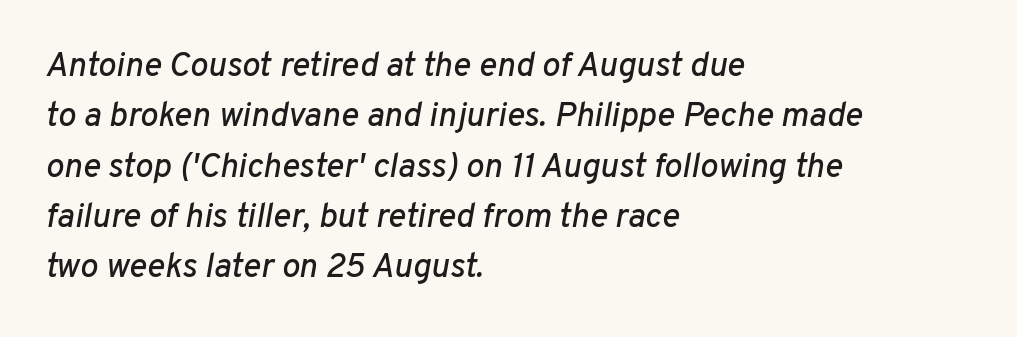
The image shows 34 px text type, italic (leaning right); set left-aligned, normal line spacing (1.48x), normal letter spacing, not underlined; low stroke contrast and a medium x-height.
